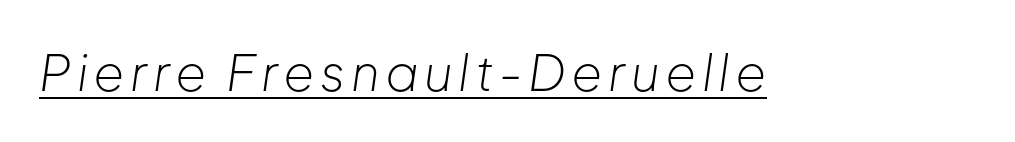
{"italic": "yes", "lean": "right", "slant_degrees": 8, "bold": "no", "weight": "light", "width": "normal", "stroke_contrast": "low", "x_height": "medium", "monospaced": "no", "underline": "yes", "glyph_px": 50}
